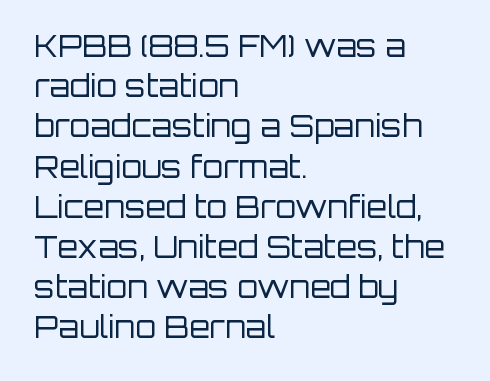
{"serif": "no", "italic": "no", "bold": "no", "weight": "regular", "width": "normal", "stroke_contrast": "low", "x_height": "large", "monospaced": "no", "underline": "no", "align": "left", "line_spacing": "normal", "line_spacing_ratio": 1.34, "letter_spacing": "normal", "letter_spacing_em": 0.0, "glyph_px": 30}
